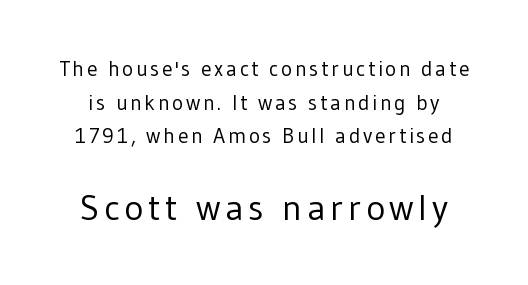
{"serif": "no", "italic": "no", "bold": "no", "weight": "regular", "width": "normal", "stroke_contrast": "low", "x_height": "medium", "monospaced": "no", "underline": "no", "line_spacing": "normal", "line_spacing_ratio": 1.6, "larger_block": "second", "size_ratio": 1.71, "glyph_px": 36}
